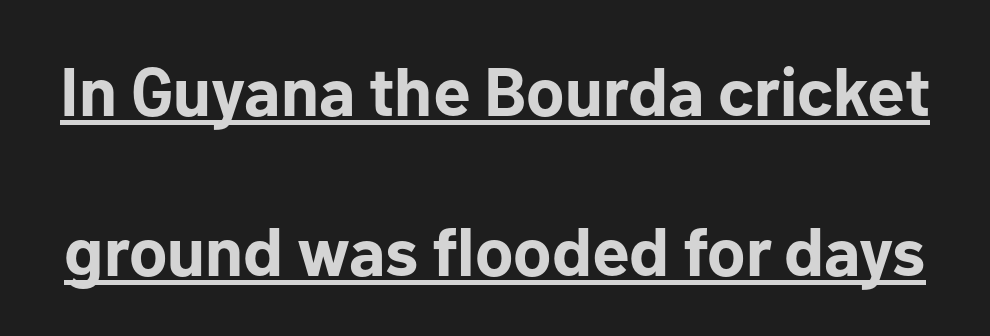
{"serif": "no", "italic": "no", "bold": "yes", "weight": "bold", "width": "normal", "stroke_contrast": "low", "x_height": "medium", "monospaced": "no", "underline": "yes", "line_spacing": "loose", "line_spacing_ratio": 2.36, "letter_spacing": "normal", "letter_spacing_em": 0.0, "glyph_px": 68}
